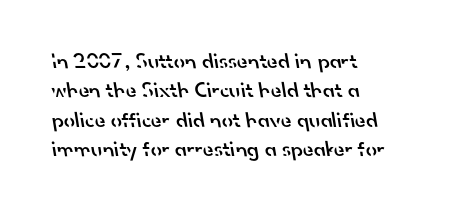
Casual observation: everything's shoved over to the left. The letterforms sit shoulder to shoulder at normal distance. The leading is moderate, giving the passage an even texture. A semibold gives these letters moderate extra thickness, short of bold. Underlining? Definitely not there.
